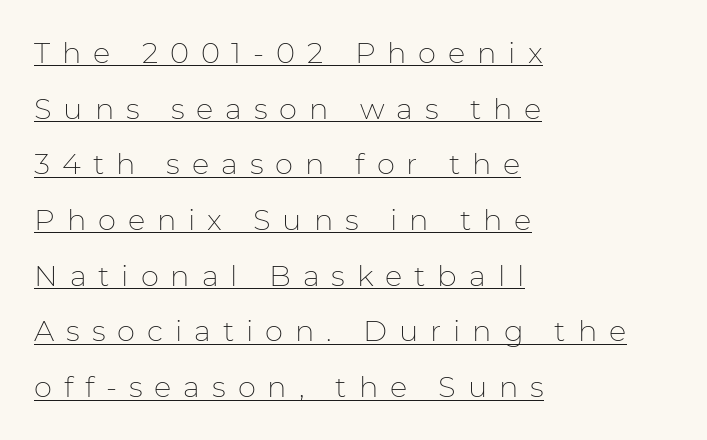
The image shows 29 px thin sans-serif type, upright; set left-aligned, loose line spacing (1.92x), unusually wide letter spacing (+0.41 em), underlined; low stroke contrast and a medium x-height.
